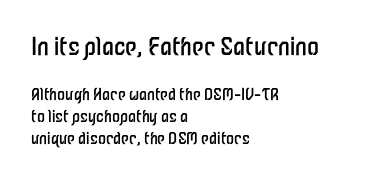
{"italic": "no", "bold": "no", "underline": "no", "align": "left", "line_spacing": "normal", "line_spacing_ratio": 1.39, "letter_spacing": "normal", "letter_spacing_em": 0.0, "larger_block": "first", "size_ratio": 1.5, "glyph_px": 24}
